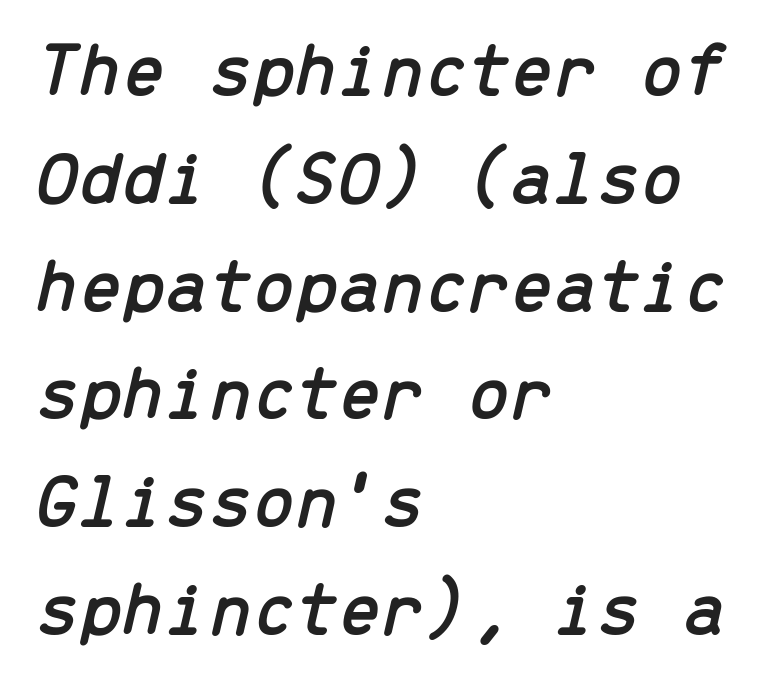
Horizontal bands of white between lines are of average thickness. The rendering keeps characters at their native spacing. Layout note: lines flush left. The specimen reads as italic at a glance.
